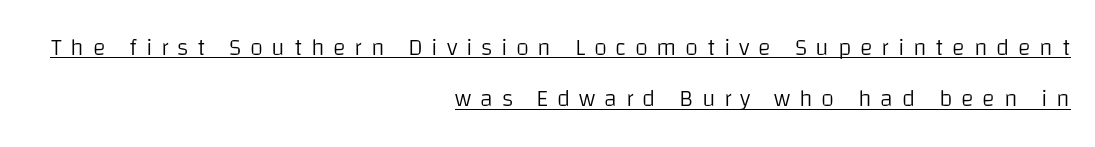
The letters stand upright; this is a roman face. Notice how a bar underscores the lettering throughout. No extra ink here — the face is not bold. Line ends are locked; line starts wander. Reading down the column, the eye jumps a long way to each next line. This rendering widens character spacing well past its baseline value.
